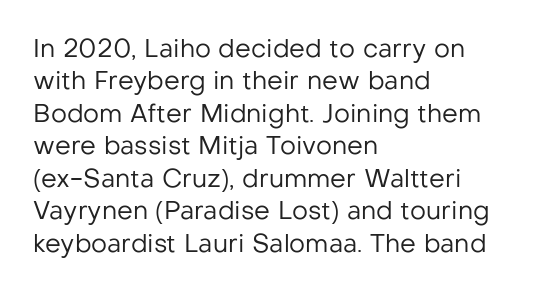
Q: Is the text bold? A: No.
Q: Is the text italic (slanted)? A: No, it is upright.
Q: Is the text underlined? A: No.
Q: How is the paragraph aligned? A: Left-aligned.
Q: Is the spacing between letters normal or unusually wide? A: Normal.
Q: Is the spacing between lines tight, normal or loose? A: Normal.
